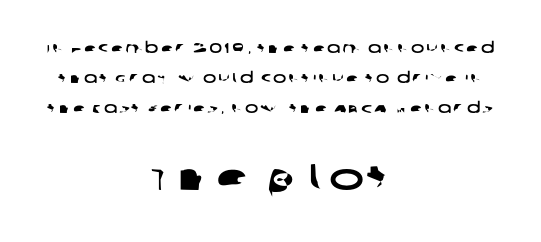
The image shows 37 px wide sans-serif type; set centered, loose line spacing (2.14x), not underlined; the second (bottom) block is 2.64x larger; low stroke contrast and a large x-height.
